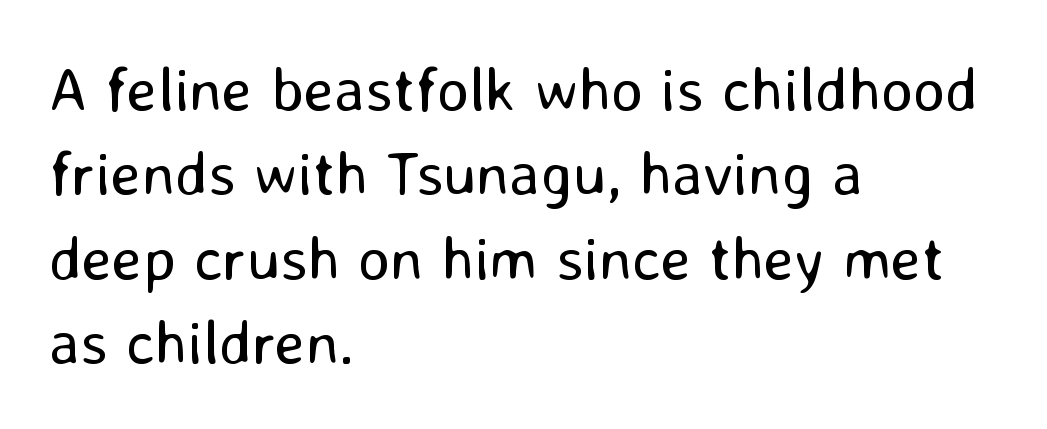
Q: Is the text bold? A: No.
Q: Is the text italic (slanted)? A: No, it is upright.
Q: Is the typeface a serif or a sans-serif typeface? A: Sans-serif.
Q: Is the text underlined? A: No.
Q: How is the paragraph aligned? A: Left-aligned.
Q: Is the spacing between letters normal or unusually wide? A: Normal.
Q: Is the spacing between lines tight, normal or loose? A: Normal.
Q: Width (condensed, normal, or wide)? A: Normal.
Q: Stroke contrast? A: Low.
Q: x-height? A: Medium.
Q: Monospaced? A: No.
